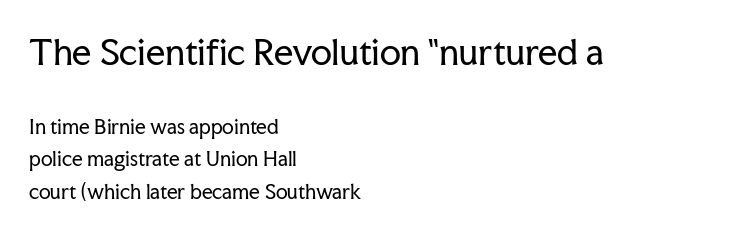
{"serif": "yes", "italic": "no", "bold": "no", "weight": "regular", "width": "normal", "stroke_contrast": "low", "x_height": "medium", "monospaced": "no", "underline": "no", "align": "left", "line_spacing": "normal", "line_spacing_ratio": 1.7, "letter_spacing": "normal", "letter_spacing_em": 0.0, "larger_block": "first", "size_ratio": 1.79, "glyph_px": 34}
